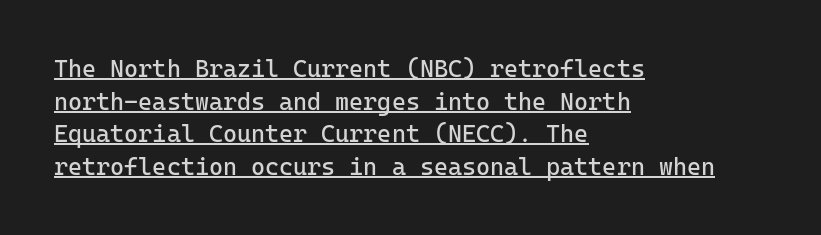
This sample carries an underscore along the baseline area. A normal amount of white space separates one row of letters from the next. No extra ink here — the face is not bold. Honestly, the letter spacing is just normal — you wouldn't notice it. A classic flush-left, rag-right setting is used for this passage.
